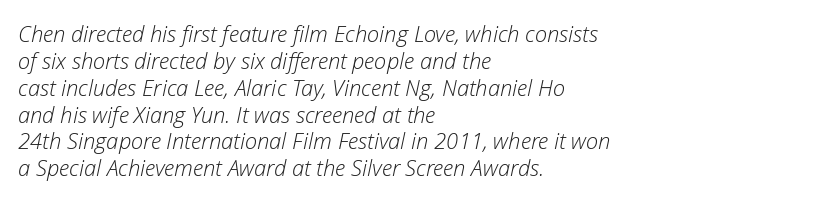
The image shows 22 px text type, italic (leaning right); set left-aligned, line spacing 1.22x, normal letter spacing, not underlined.
